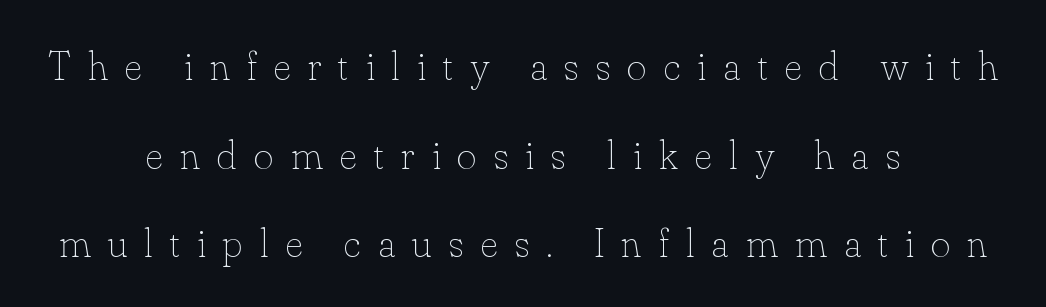
It's the straight-up-and-down kind of type. Teacher's note: observe the equal gaps on both sides — that is centered alignment. This sample uses expanded letter spacing, leaving extra air between glyphs. Proportional: the letters do not fall into vertical columns.
